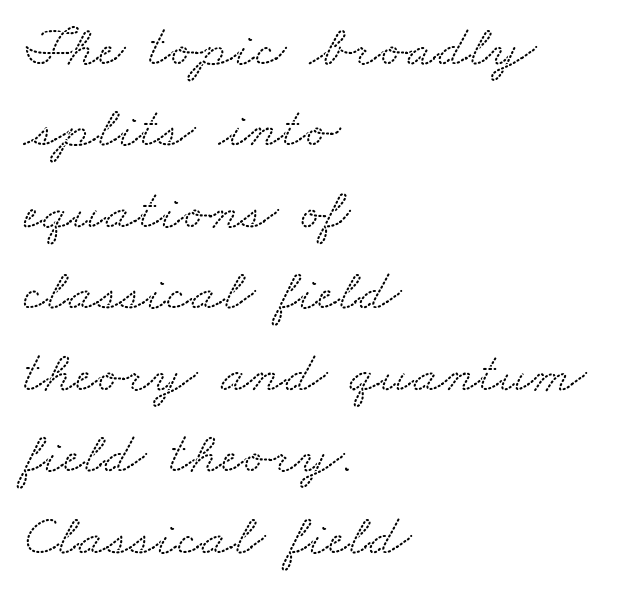
Students, observe: this is what conventionally led text looks like. The passage shown is typed in a proportional face where columns would drift. Typeset ragged right — the left edge is the straight one. Little horizontal feet cap the strokes, marking this as serif type. Here the glyphs are tracked normally, forming tight word shapes. Glance below the letters and you will spot only blank space.
